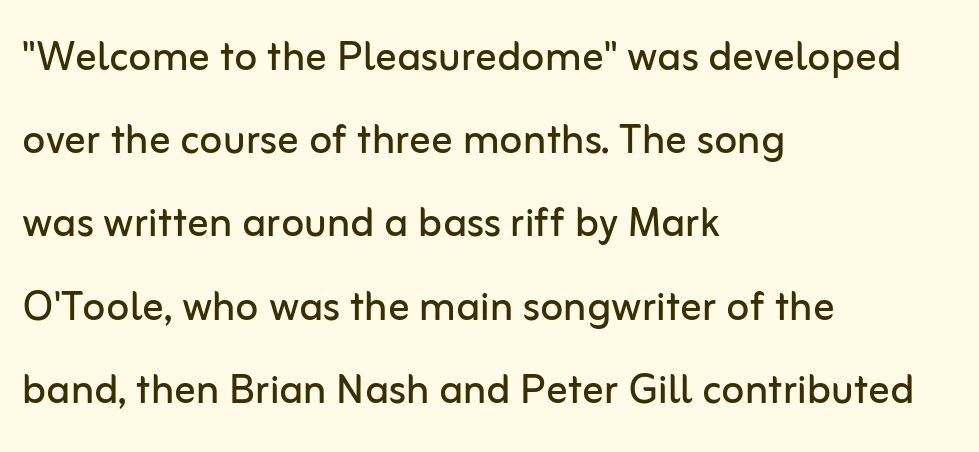
Q: Is the text bold? A: No.
Q: Is the text italic (slanted)? A: No, it is upright.
Q: Is the typeface a serif or a sans-serif typeface? A: Sans-serif.
Q: Is the text underlined? A: No.
Q: How is the paragraph aligned? A: Left-aligned.
Q: Is the spacing between letters normal or unusually wide? A: Normal.
Q: Is the spacing between lines tight, normal or loose? A: Normal.
Q: Width (condensed, normal, or wide)? A: Normal.
Q: Stroke contrast? A: Low.
Q: x-height? A: Medium.
Q: Monospaced? A: No.
